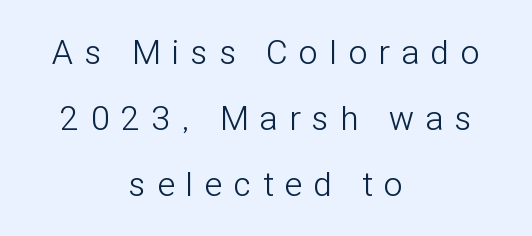
This is roman type, the default non-slanted kind. Centered paragraph, ragged on both sides. The rendering inserts visible extra space after every character. The face used here is proportionally spaced, like ordinary book or web type. How would I describe the line gaps? Wide and relaxed.
